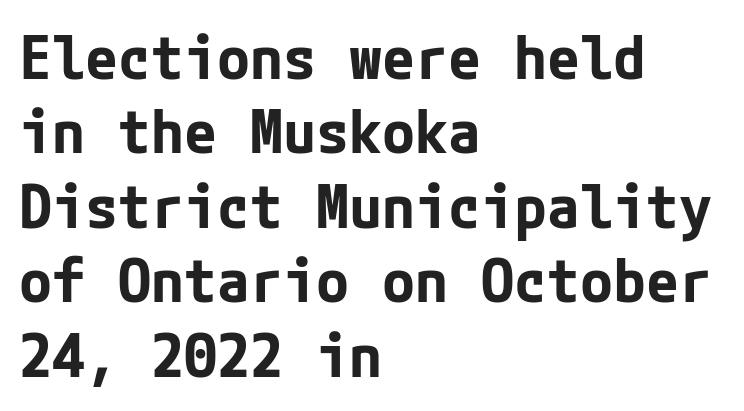
The image shows 60 px bold sans-serif type, upright; set left-aligned, line spacing 1.24x, normal letter spacing, not underlined; low stroke contrast and a medium x-height.
